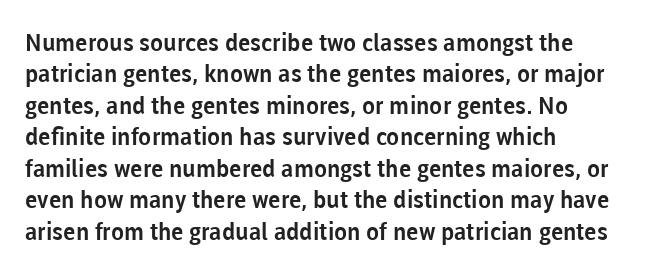
Here the glyphs are tracked normally, forming tight word shapes. Type without underlining. A roman cut, with each character standing at attention. A classic flush-left, rag-right setting is used for this passage.
